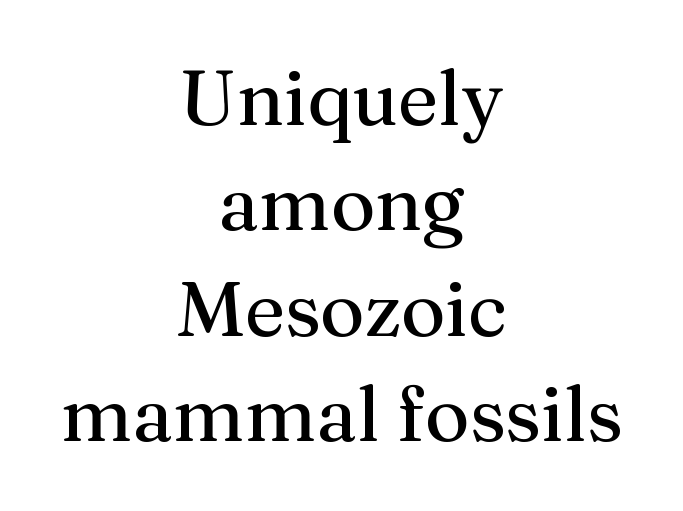
The image shows 77 px regular-weight serif type, upright; set centered, normal line spacing (1.37x), normal letter spacing, not underlined; medium stroke contrast and a medium x-height.
